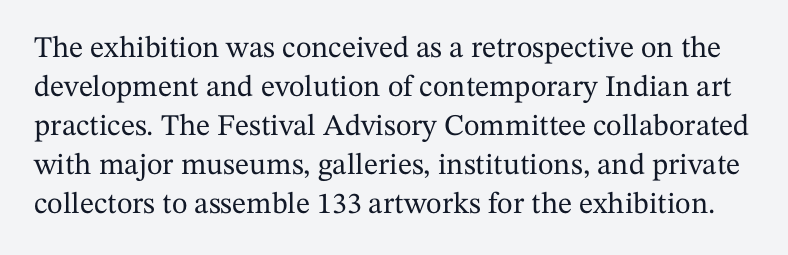
Q: Is the text italic (slanted)? A: No, it is upright.
Q: Is the typeface a serif or a sans-serif typeface? A: Serif.
Q: Is the text underlined? A: No.
Q: Is the spacing between letters normal or unusually wide? A: Normal.
Q: Is the spacing between lines tight, normal or loose? A: Normal.
Q: Width (condensed, normal, or wide)? A: Normal.
Q: Stroke contrast? A: Medium.
Q: x-height? A: Medium.
Q: Monospaced? A: No.
